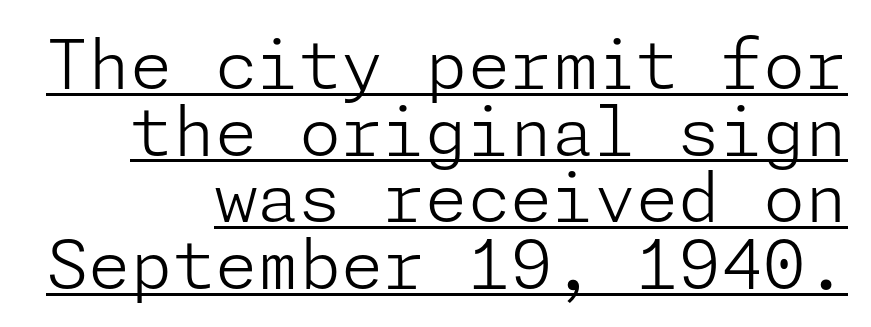
{"serif": "no", "italic": "no", "bold": "no", "weight": "light", "width": "normal", "stroke_contrast": "low", "x_height": "medium", "underline": "yes", "align": "right", "line_spacing": "tight", "line_spacing_ratio": 0.98, "letter_spacing": "normal", "letter_spacing_em": 0.0, "glyph_px": 68}
